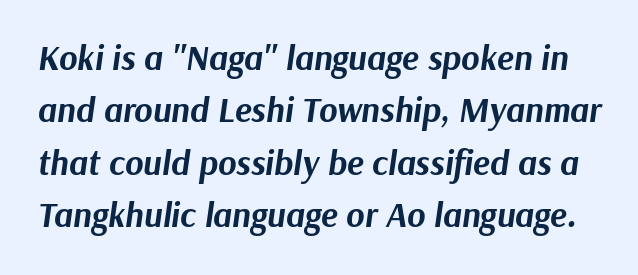
Q: Is the text bold? A: Yes.
Q: Is the text italic (slanted)? A: Yes, it leans right by about 9 degrees.
Q: Is the text underlined? A: No.
Q: Is the spacing between letters normal or unusually wide? A: Normal.
Q: Is the spacing between lines tight, normal or loose? A: Normal.
Q: Width (condensed, normal, or wide)? A: Normal.
Q: Stroke contrast? A: Medium.
Q: x-height? A: Medium.
Q: Monospaced? A: No.
